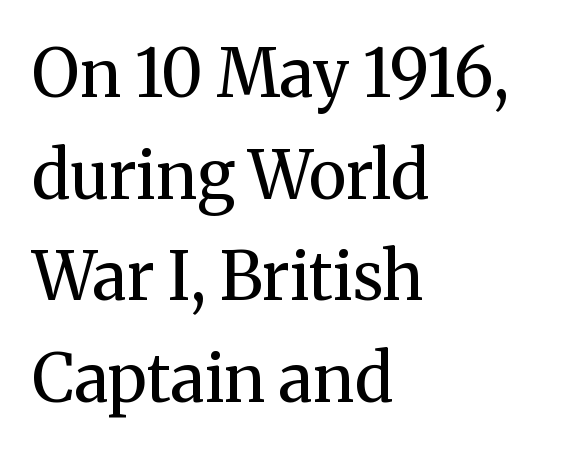
{"serif": "yes", "italic": "no", "bold": "no", "weight": "regular", "width": "normal", "stroke_contrast": "medium", "x_height": "medium", "monospaced": "no", "underline": "no", "align": "left", "line_spacing": "normal", "line_spacing_ratio": 1.54, "letter_spacing": "normal", "letter_spacing_em": 0.0, "glyph_px": 66}
